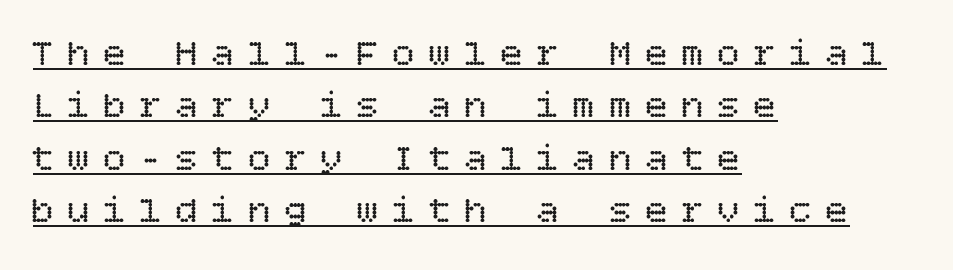
The image shows 38 px regular-weight type, upright; set left-aligned, normal line spacing (1.38x), unusually wide letter spacing (+0.35 em), underlined; low stroke contrast and a large x-height.
